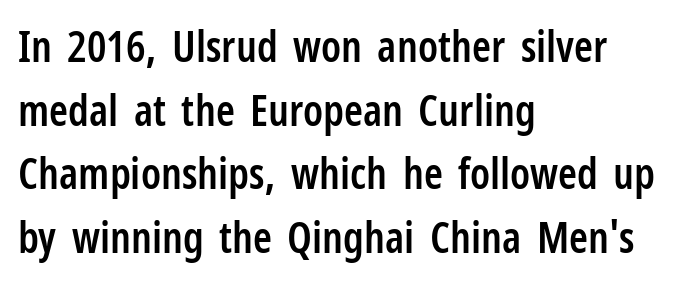
Line starts are locked; line ends wander. How are the letters spaced? Ordinarily, with no added tracking. Weight: semibold (demi). Check under the words: just untouched page. If you drew a line through each stem, it would be perfectly vertical. The text was rendered using a sans face with plain stroke endings.
